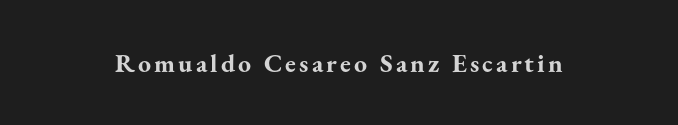
{"italic": "no", "bold": "yes", "underline": "no", "glyph_px": 26}
